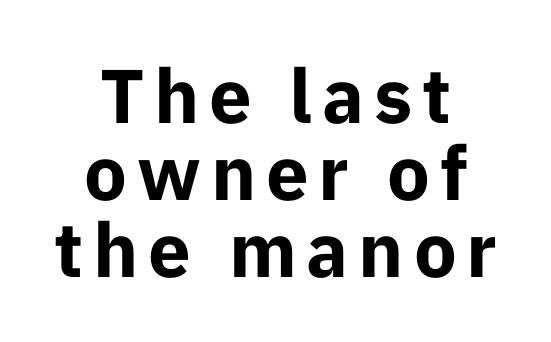
The image shows 76 px bold sans-serif type, upright; set centered, tight line spacing (1.01x), not underlined; low stroke contrast and a medium x-height.
